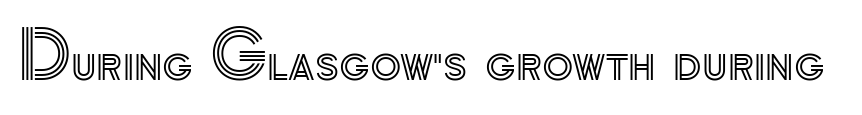
The image shows 64 px text type, upright; set normal letter spacing, not underlined; a small x-height.
